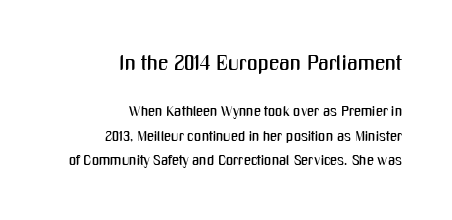
The image shows 21 px text type, upright; set right-aligned, line spacing 1.74x, normal letter spacing, not underlined; the first (top) block is 1.5x larger.
